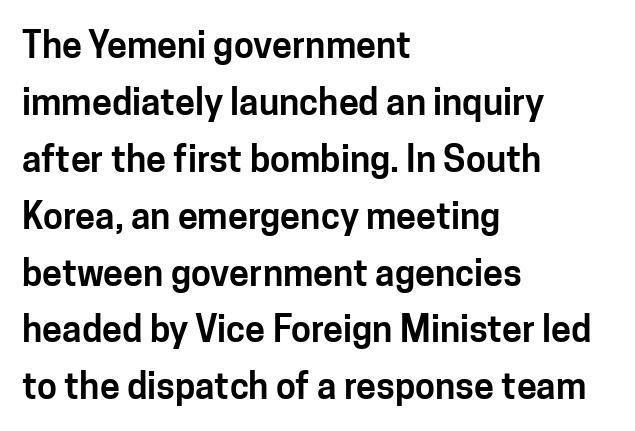
This sample keeps an unexceptional amount of space between lines. In terms of posture, this sample is upright. Tracking here is standard; glyphs follow each other at the usual distance. Short and long lines alike share a common starting point at left. These lines are composed in type without serifs. Character widths vary here, with narrow letters taking less room than wide ones.
